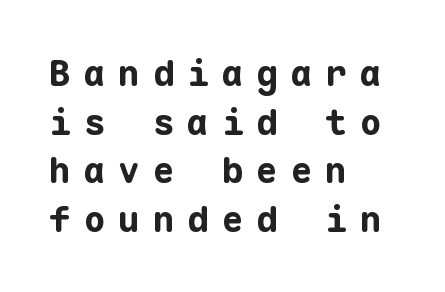
Q: Is the text bold? A: Yes.
Q: Is the text italic (slanted)? A: No, it is upright.
Q: Is the typeface a serif or a sans-serif typeface? A: Sans-serif.
Q: Is the text underlined? A: No.
Q: How is the paragraph aligned? A: Left-aligned.
Q: Is the spacing between letters normal or unusually wide? A: Unusually wide.
Q: Is the spacing between lines tight, normal or loose? A: Normal.
Q: Width (condensed, normal, or wide)? A: Normal.
Q: Stroke contrast? A: Low.
Q: x-height? A: Medium.
Q: Monospaced? A: Yes.
